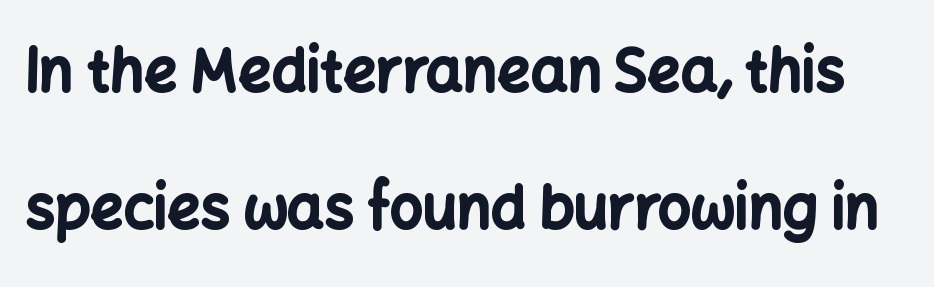
Q: Is the text bold? A: Yes.
Q: Is the text italic (slanted)? A: No, it is upright.
Q: Is the typeface a serif or a sans-serif typeface? A: Sans-serif.
Q: Is the text underlined? A: No.
Q: Is the spacing between letters normal or unusually wide? A: Normal.
Q: Is the spacing between lines tight, normal or loose? A: Loose.
Q: Width (condensed, normal, or wide)? A: Normal.
Q: Stroke contrast? A: Low.
Q: x-height? A: Medium.
Q: Monospaced? A: No.
